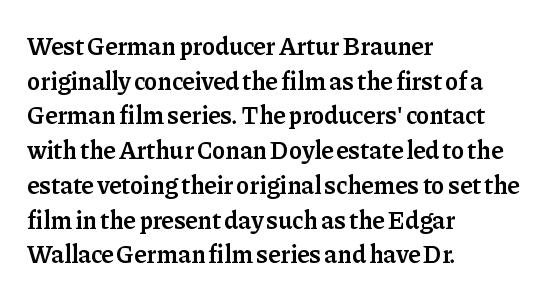
Quick note: underline off. The block of text has a typical density, with ordinary space between rows. Does the lettering tilt? It doesn't — this is upright. Characters follow at the spacing the type designer built in.
